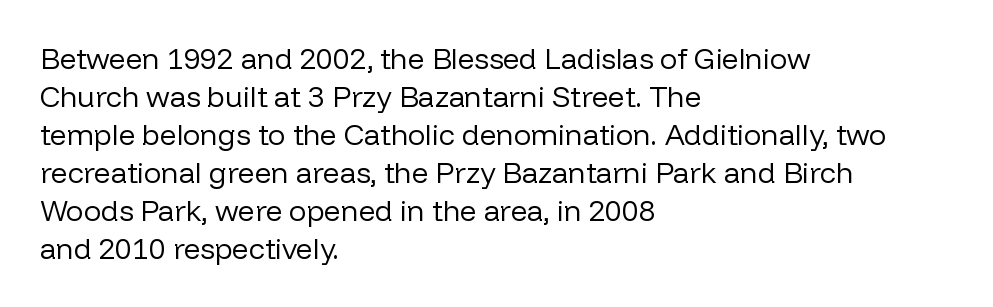
The image shows 29 px regular-weight sans-serif type, upright; set left-aligned, normal line spacing (1.31x), normal letter spacing, not underlined; low stroke contrast and a medium x-height.
